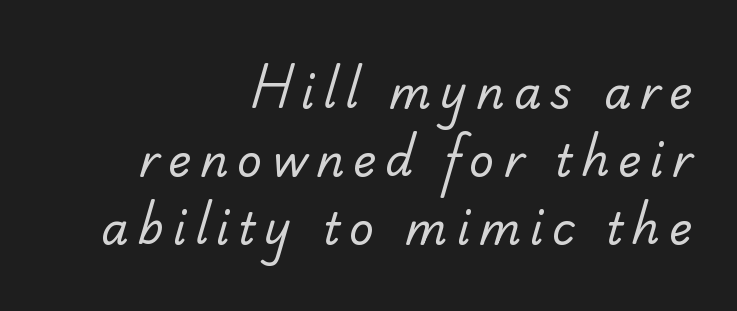
The image shows 44 px regular-weight serif type; set right-aligned, normal line spacing (1.54x), unusually wide letter spacing (+0.2 em), not underlined; low stroke contrast and a small x-height.
